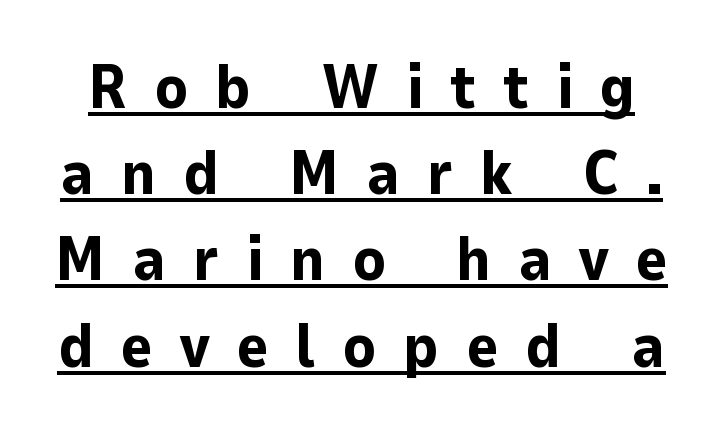
Q: Is the text bold? A: Yes.
Q: Is the text italic (slanted)? A: No, it is upright.
Q: Is the typeface a serif or a sans-serif typeface? A: Sans-serif.
Q: Is the text underlined? A: Yes.
Q: Is the spacing between letters normal or unusually wide? A: Unusually wide.
Q: Is the spacing between lines tight, normal or loose? A: Normal.
Q: Width (condensed, normal, or wide)? A: Normal.
Q: Stroke contrast? A: Low.
Q: x-height? A: Medium.
Q: Monospaced? A: No.
